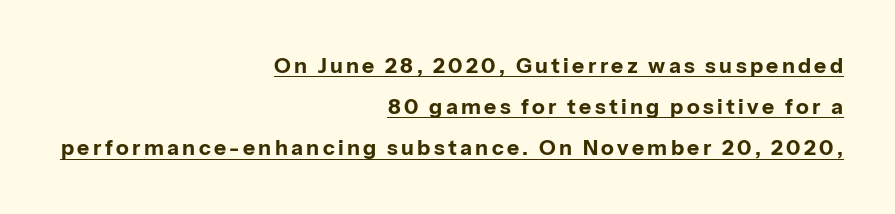
{"italic": "no", "bold": "yes", "underline": "yes", "align": "right", "line_spacing": "loose", "line_spacing_ratio": 1.96, "glyph_px": 21}
